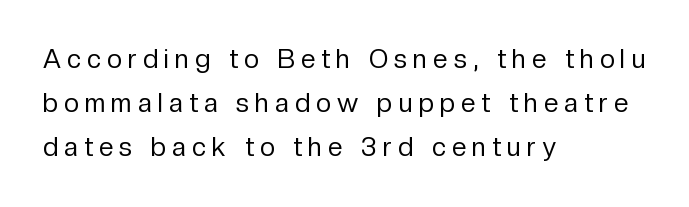
{"italic": "no", "bold": "no", "underline": "no", "align": "left", "line_spacing": "normal", "line_spacing_ratio": 1.7, "letter_spacing": "wide", "letter_spacing_em": 0.24, "glyph_px": 26}
